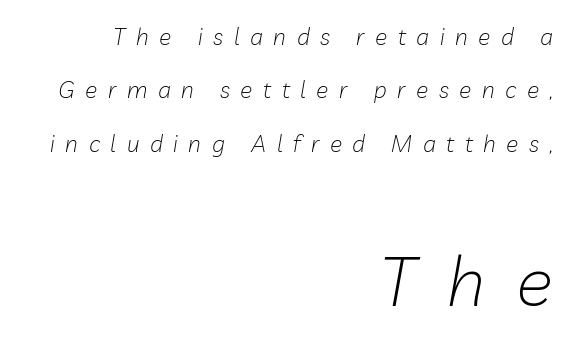
Q: Is the text bold? A: No.
Q: Is the text italic (slanted)? A: Yes, it leans right by about 10 degrees.
Q: Is the text underlined? A: No.
Q: How is the paragraph aligned? A: Right-aligned.
Q: Is the spacing between letters normal or unusually wide? A: Unusually wide.
Q: Is the spacing between lines tight, normal or loose? A: Loose.
Q: Which block of text is set in a larger size, the first (top) or the second (bottom)? A: The second (bottom) one.
Q: Width (condensed, normal, or wide)? A: Normal.
Q: Stroke contrast? A: Low.
Q: x-height? A: Medium.
Q: Monospaced? A: No.
